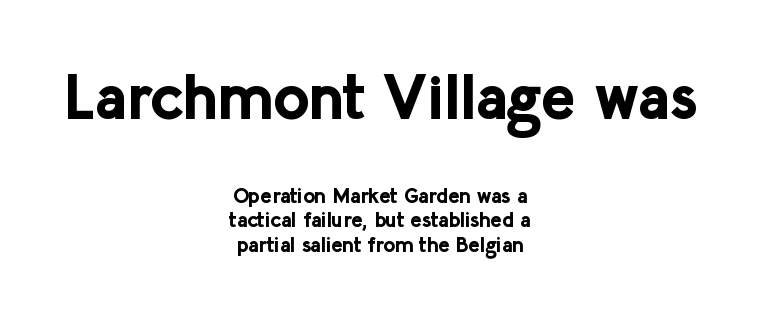
Look at the stroke-to-counter ratio: heavy, a bold. Descenders hang freely into open space. Tracking value appears to be zero — textbook default spacing. The specimen reads as upright at a glance.
